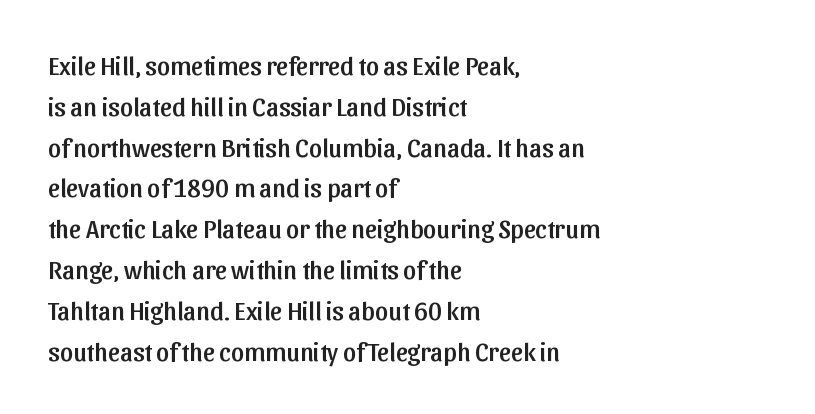
{"italic": "no", "underline": "no", "align": "left", "line_spacing": "normal", "line_spacing_ratio": 1.57, "letter_spacing": "normal", "letter_spacing_em": 0.0, "glyph_px": 26}
